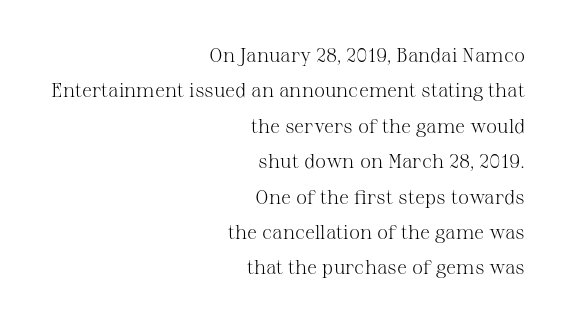
The image shows 20 px text type, upright; set right-aligned, line spacing 1.77x, normal letter spacing, not underlined.
